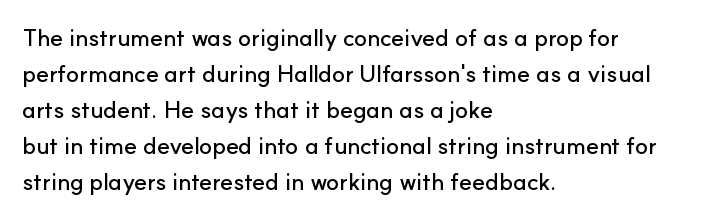
You can tell it's not italic because the verticals are truly vertical. Whoever set this chose a conventional vertical rhythm. The line texture is even and compact thanks to regular tracking. Each row of text sits above clean, open space.
